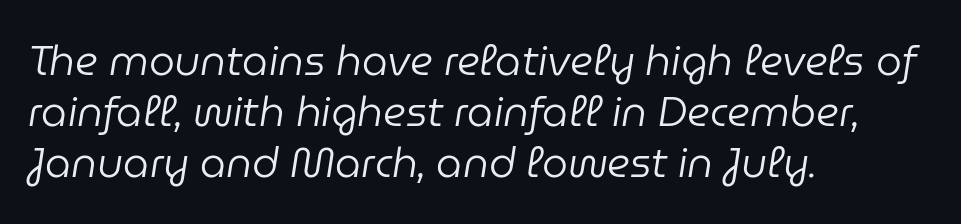
{"italic": "yes", "lean": "right", "slant_degrees": 9, "bold": "no", "weight": "regular", "width": "normal", "stroke_contrast": "low", "x_height": "medium", "monospaced": "no", "underline": "no", "align": "left", "line_spacing_ratio": 1.24, "letter_spacing": "normal", "letter_spacing_em": 0.0, "glyph_px": 41}
